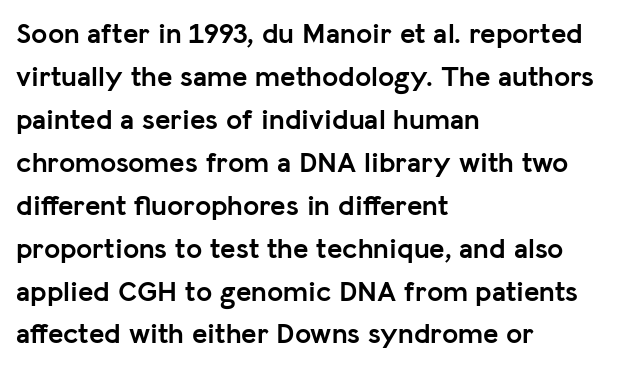
Unlike italic type, these characters show no tilt at all. Note the varied advance widths — an 'i' is clearly narrower than an 'm'. Does extra space separate the letters? No, they use regular spacing. Descenders hang freely into open space. Honestly, the row spacing looks completely unremarkable.
